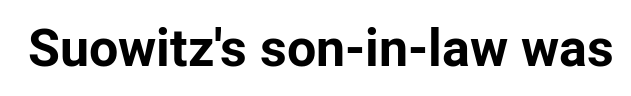
The face used here is rendered with its standard letterfit. Does the weight exceed regular? Yes, all the way to bold. Do the characters align in a grid? No, the font is proportional. Designer's note — italics off, roman on. Observe the absence of serifs on each vertical stroke in this sample. Plain, unruled lines of type.
